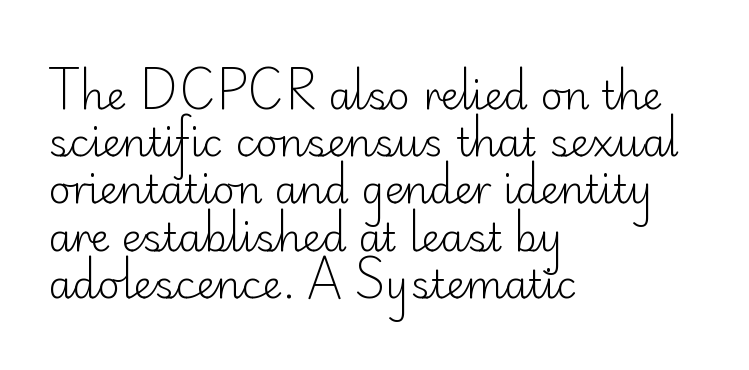
Q: Is the text bold? A: No.
Q: Is the text italic (slanted)? A: No, it is upright.
Q: Is the typeface a serif or a sans-serif typeface? A: Sans-serif.
Q: Is the text underlined? A: No.
Q: How is the paragraph aligned? A: Left-aligned.
Q: Is the spacing between letters normal or unusually wide? A: Normal.
Q: Width (condensed, normal, or wide)? A: Normal.
Q: Stroke contrast? A: Low.
Q: x-height? A: Small.
Q: Monospaced? A: No.
